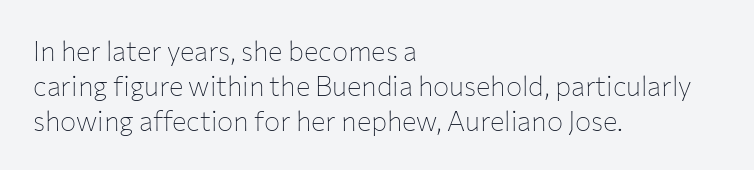
This sample keeps an unexceptional amount of space between lines. Characters remain perfectly vertical along every line. The gap between lines stays unmarked. Is this a heavy cut? Hardly; it is regular or lighter.
